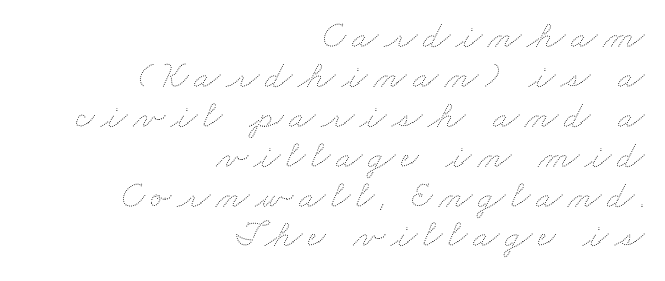
The image shows 38 px thin, wide type; set right-aligned, tight line spacing (1.05x), not underlined; medium stroke contrast and a small x-height.
